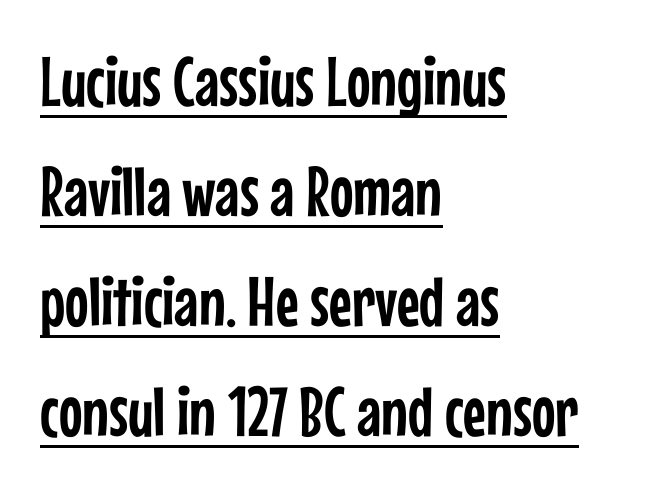
Beneath each row of characters lies a ruled line. Is there any slant? The stems are plumb. The typeface chosen for these lines omits serifs. The passage shown stacks its lines at a standard gap. Here the designer chose a conventional face with non-uniform glyph widths. Students, note that the glyphs here touch the page at normal intervals.
